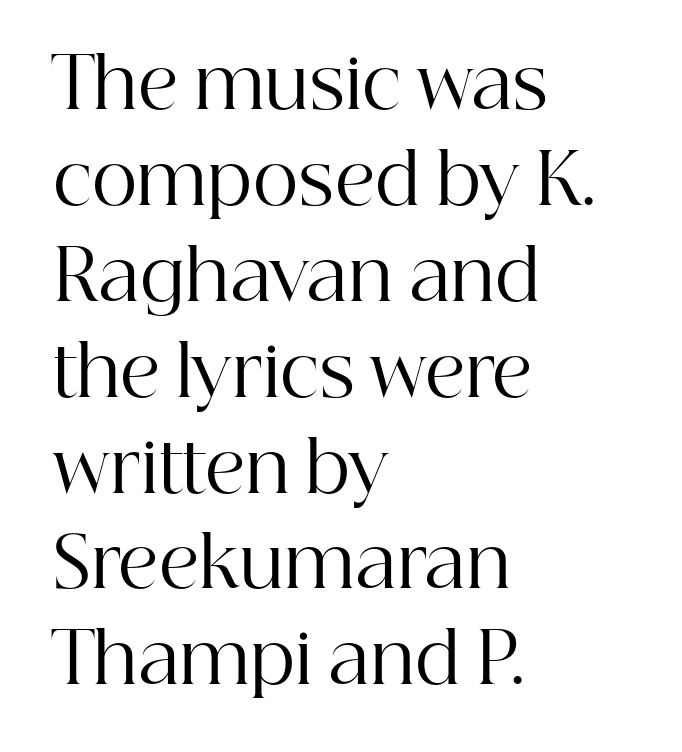
The line texture is even and compact thanks to regular tracking. The font family rendered here belongs to the serif group. Compared with a typical body face, this is equally light or lighter still. Each letter keeps its own natural width here, so spacing adapts to shape.
